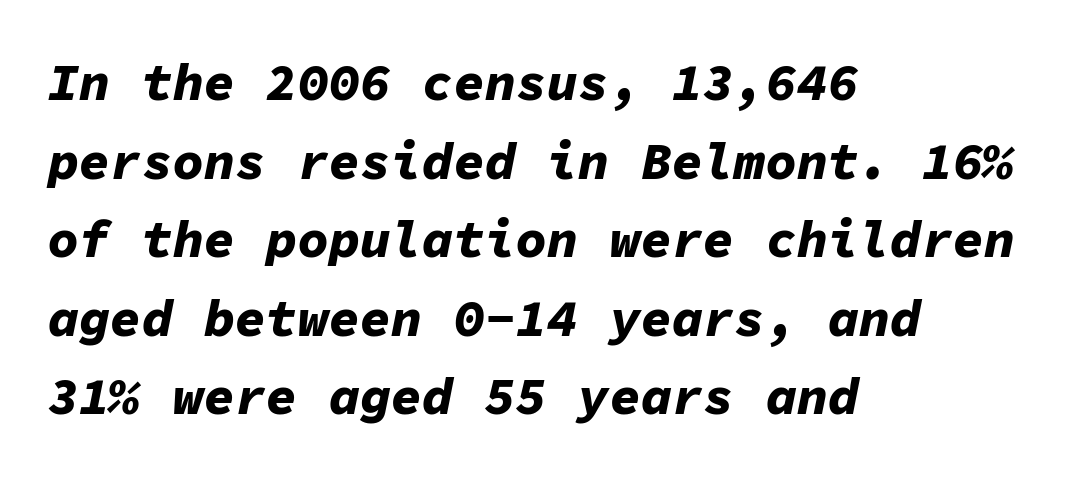
Q: Is the text bold? A: Yes.
Q: Is the text italic (slanted)? A: Yes, it leans right by about 11 degrees.
Q: Is the text underlined? A: No.
Q: How is the paragraph aligned? A: Left-aligned.
Q: Is the spacing between letters normal or unusually wide? A: Normal.
Q: Is the spacing between lines tight, normal or loose? A: Normal.
Q: Width (condensed, normal, or wide)? A: Normal.
Q: Stroke contrast? A: Low.
Q: x-height? A: Medium.
Q: Monospaced? A: Yes.
